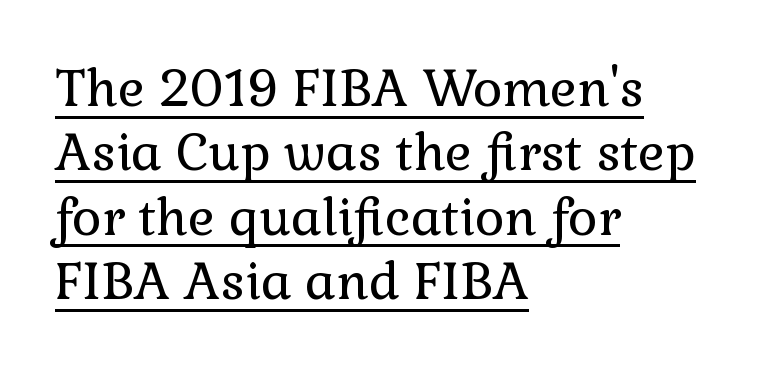
{"serif": "yes", "italic": "no", "bold": "no", "weight": "regular", "width": "normal", "x_height": "medium", "monospaced": "no", "underline": "yes", "align": "left", "line_spacing": "normal", "line_spacing_ratio": 1.26, "letter_spacing": "normal", "letter_spacing_em": 0.0, "glyph_px": 51}
